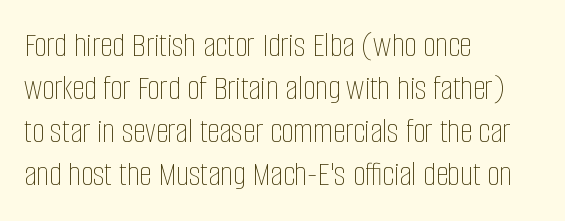
Q: Is the text bold? A: No.
Q: Is the text italic (slanted)? A: No, it is upright.
Q: Is the text underlined? A: No.
Q: How is the paragraph aligned? A: Left-aligned.
Q: Is the spacing between letters normal or unusually wide? A: Normal.
Q: Width (condensed, normal, or wide)? A: Condensed.
Q: Stroke contrast? A: Low.
Q: x-height? A: Large.
Q: Monospaced? A: No.
